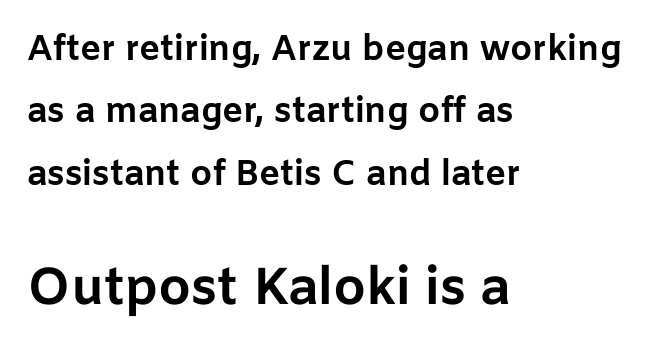
The image shows 52 px bold sans-serif type, upright; set left-aligned, line spacing 1.78x, normal letter spacing, not underlined; the second (bottom) block is 1.49x larger; low stroke contrast and a medium x-height.
